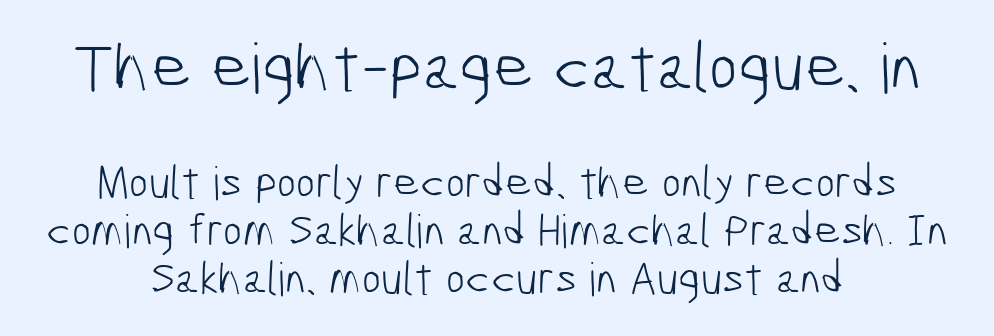
{"serif": "no", "bold": "no", "weight": "light", "width": "condensed", "stroke_contrast": "low", "x_height": "medium", "monospaced": "no", "underline": "no", "align": "center", "line_spacing": "tight", "line_spacing_ratio": 1.04, "letter_spacing": "normal", "letter_spacing_em": 0.0, "larger_block": "first", "size_ratio": 1.5, "glyph_px": 69}
